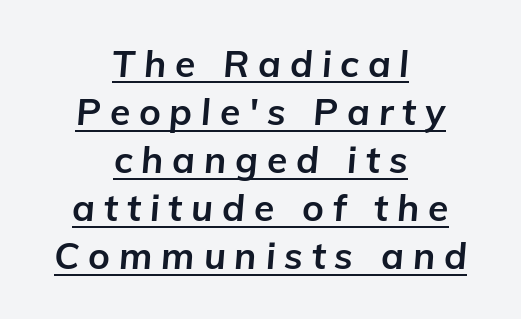
The image shows 37 px bold type, italic (leaning right); set centered, normal line spacing (1.3x), unusually wide letter spacing (+0.24 em), underlined; low stroke contrast and a medium x-height.
